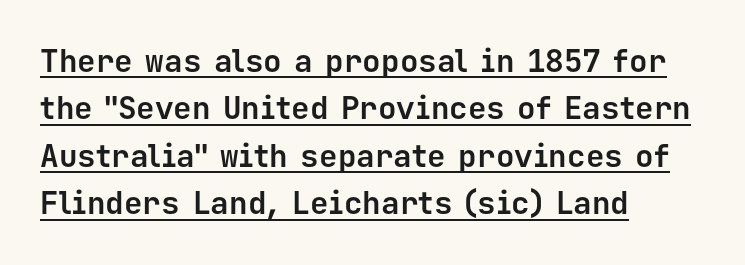
Q: Is the text bold? A: Yes.
Q: Is the text italic (slanted)? A: No, it is upright.
Q: Is the typeface a serif or a sans-serif typeface? A: Sans-serif.
Q: Is the text underlined? A: Yes.
Q: How is the paragraph aligned? A: Left-aligned.
Q: Is the spacing between letters normal or unusually wide? A: Normal.
Q: Is the spacing between lines tight, normal or loose? A: Normal.
Q: Width (condensed, normal, or wide)? A: Normal.
Q: Stroke contrast? A: Low.
Q: x-height? A: Medium.
Q: Monospaced? A: Yes.
